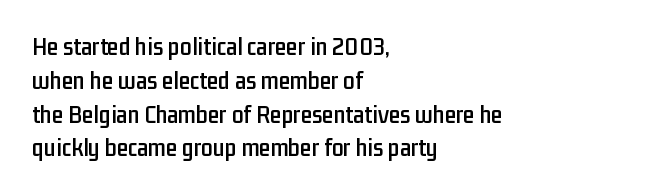
Q: Is the text italic (slanted)? A: No, it is upright.
Q: Is the text underlined? A: No.
Q: How is the paragraph aligned? A: Left-aligned.
Q: Is the spacing between letters normal or unusually wide? A: Normal.
Q: Is the spacing between lines tight, normal or loose? A: Normal.
